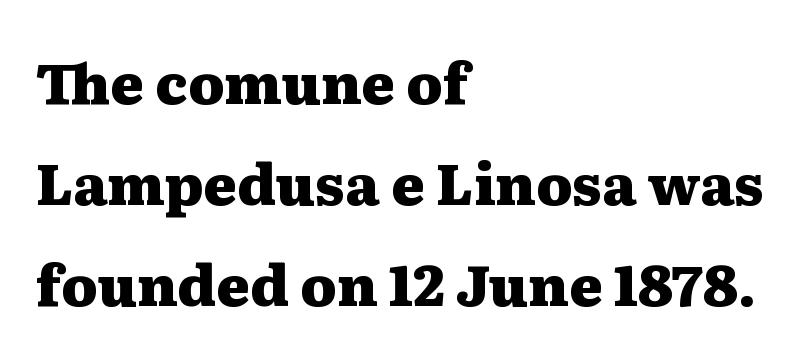
The image shows 57 px heavy, wide serif type, upright; set left-aligned, line spacing 1.77x, normal letter spacing, not underlined; medium stroke contrast and a medium x-height.
